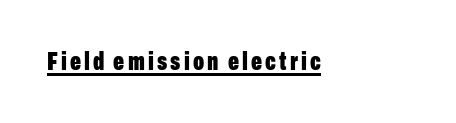
The image shows 26 px bold type, upright; set underlined.
